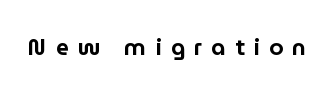
Q: Is the text italic (slanted)? A: No, it is upright.
Q: Is the text underlined? A: No.
Q: Is the spacing between letters normal or unusually wide? A: Unusually wide.
